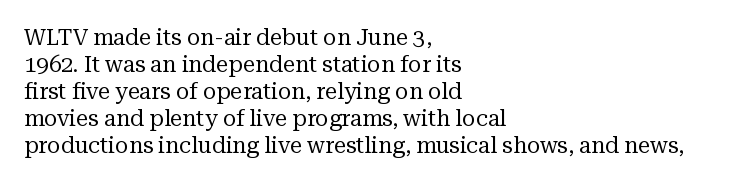
The image shows 22 px text type, upright; set left-aligned, line spacing 1.23x, normal letter spacing, not underlined.
